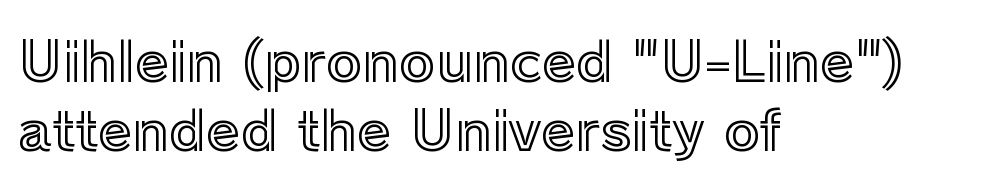
The image shows 55 px text type, upright; set left-aligned, normal line spacing (1.25x), normal letter spacing, not underlined; a medium x-height.
